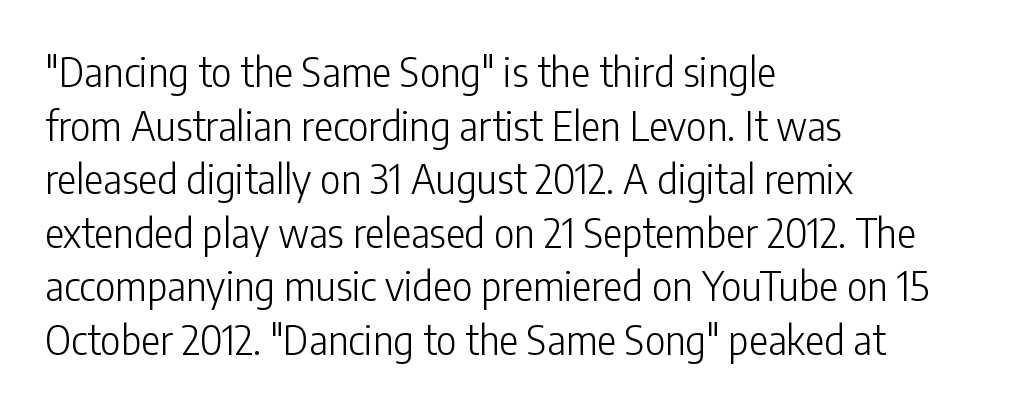
The image shows 40 px light, condensed sans-serif type, upright; set left-aligned, normal line spacing (1.34x), normal letter spacing, not underlined; low stroke contrast and a medium x-height.
